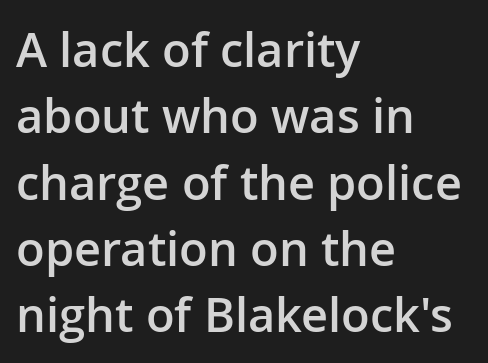
{"serif": "no", "italic": "no", "bold": "semi", "weight": "semibold", "width": "normal", "stroke_contrast": "low", "x_height": "medium", "monospaced": "no", "underline": "no", "align": "left", "line_spacing": "normal", "line_spacing_ratio": 1.41, "letter_spacing": "normal", "letter_spacing_em": 0.0, "glyph_px": 47}
